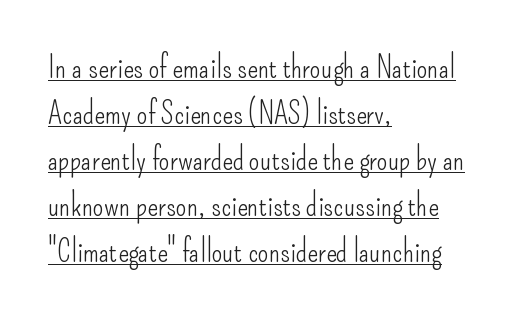
The image shows 31 px light, condensed sans-serif type, upright; set left-aligned, normal line spacing (1.48x), normal letter spacing, underlined; low stroke contrast and a small x-height.
